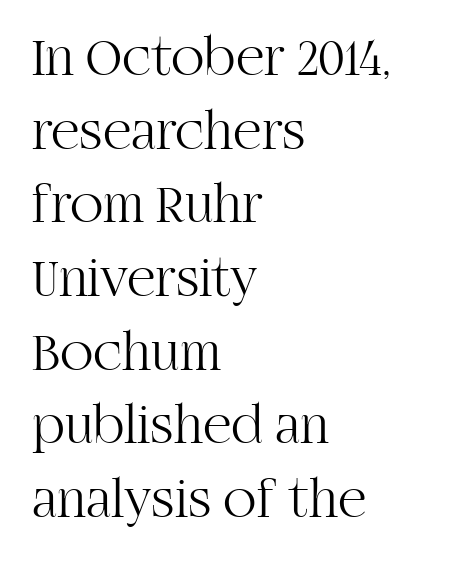
{"serif": "yes", "italic": "no", "bold": "no", "weight": "light", "width": "normal", "stroke_contrast": "high", "x_height": "large", "monospaced": "no", "underline": "no", "align": "left", "line_spacing": "normal", "line_spacing_ratio": 1.34, "letter_spacing": "normal", "letter_spacing_em": 0.0, "glyph_px": 55}
